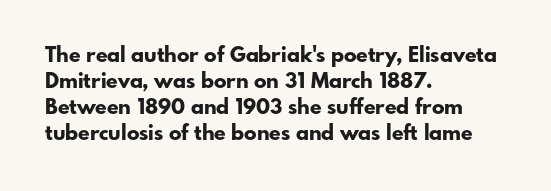
The image shows 21 px bold type, upright; set left-aligned, line spacing 1.24x, normal letter spacing, not underlined.
